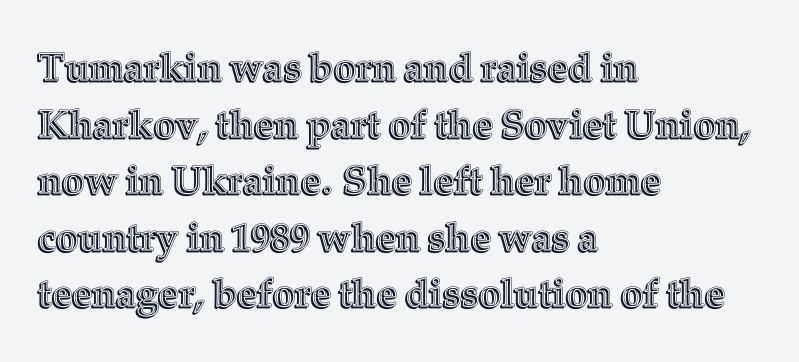
Q: Is the text italic (slanted)? A: No, it is upright.
Q: Is the text underlined? A: No.
Q: How is the paragraph aligned? A: Left-aligned.
Q: Is the spacing between letters normal or unusually wide? A: Normal.
Q: Is the spacing between lines tight, normal or loose? A: Normal.
Q: Width (condensed, normal, or wide)? A: Normal.
Q: x-height? A: Medium.
Q: Monospaced? A: No.
